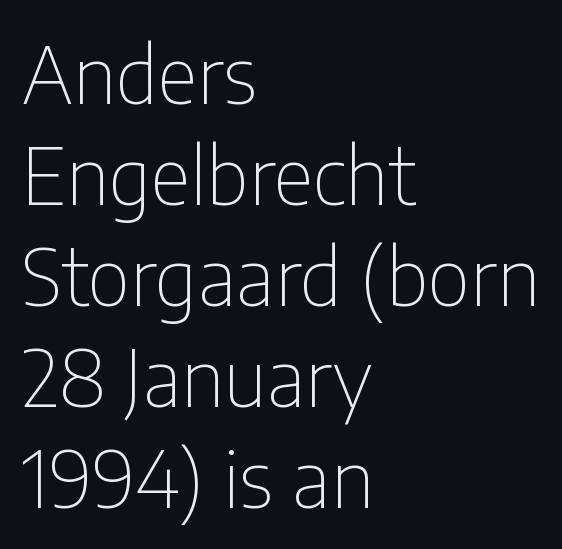
Is this a fixed-width face? No — the glyphs have proportional, varying widths. Has an underline been added? It has not. This sample uses plain, unmodified letter spacing. One-word summary of the alignment: left.
